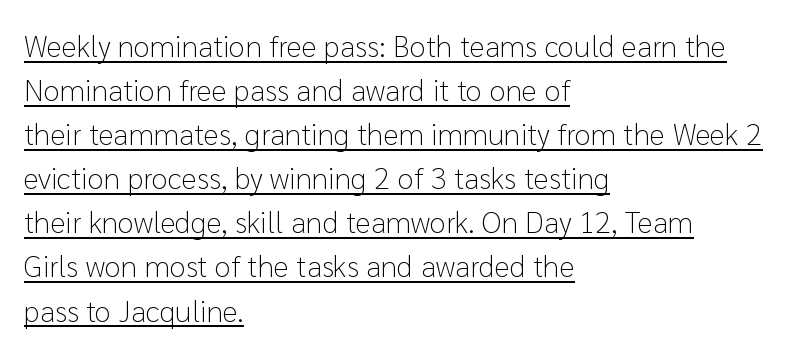
The image shows 30 px light sans-serif type, upright; set left-aligned, normal line spacing (1.47x), normal letter spacing, underlined; low stroke contrast and a medium x-height.
